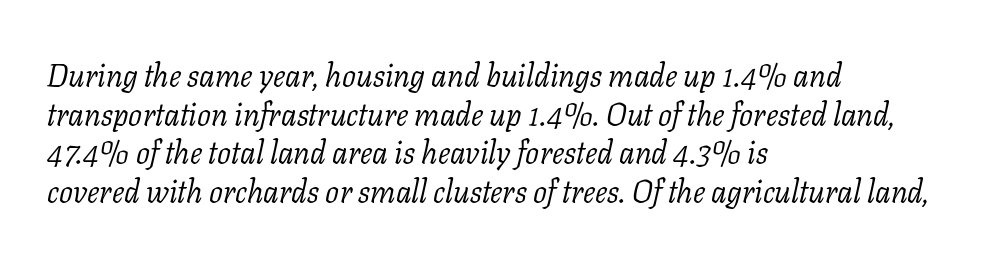
Reading down the column, the eye jumps a familiar distance to each next line. This sample has the flowing, uneven cadence of proportional lettering. Is the letter spacing exaggerated? No — it looks like the ordinary default. Any mark beneath the type? The region is blank. Weight class: somewhere from thin through regular.
